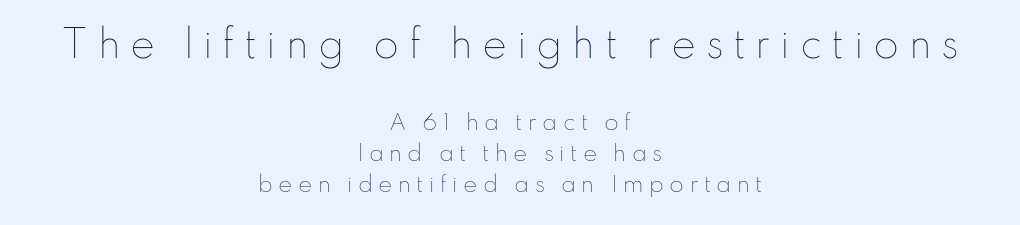
This sample has the flowing, uneven cadence of proportional lettering. Bare-footed words on every line. The letters are spread apart with noticeably loose tracking. Compared with a typical body face, this is equally light or lighter still. The rows are spaced the way most documents space them. Reading down the block, each line starts at a different indent, mirrored at its end.
